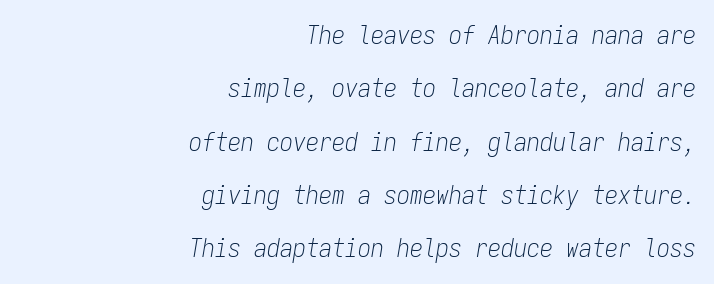
The image shows 26 px text type, italic (leaning right); set right-aligned, loose line spacing (2.05x), normal letter spacing, not underlined.
